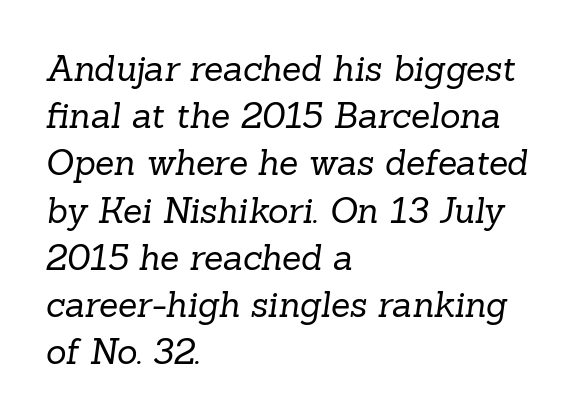
The type family on display is of the serif kind. Think of a printed novel: that variable character pitch is what you see here. The letterforms sit at book weight or below. The vertical gap from one line to the next is medium. The area under the type is left untouched. This rendering uses left alignment, leaving the right contour irregular.
